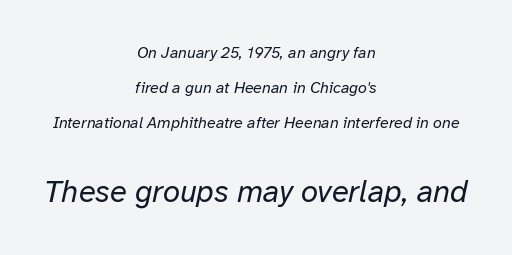
{"italic": "yes", "lean": "right", "slant_degrees": 12, "bold": "no", "weight": "regular", "width": "normal", "stroke_contrast": "low", "x_height": "medium", "monospaced": "no", "underline": "no", "align": "center", "line_spacing": "loose", "line_spacing_ratio": 2.18, "letter_spacing": "normal", "letter_spacing_em": 0.0, "larger_block": "second", "size_ratio": 1.94, "glyph_px": 31}
